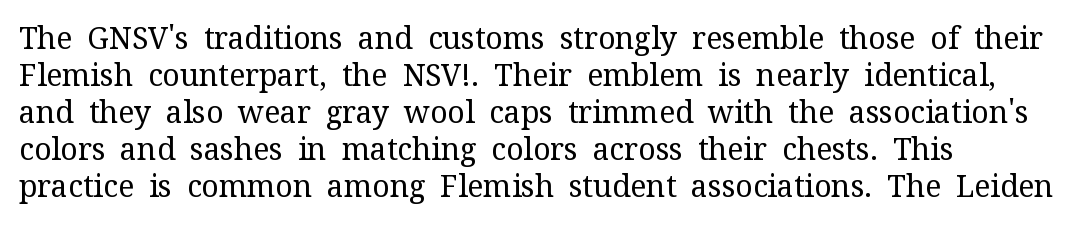
{"serif": "yes", "italic": "no", "bold": "no", "weight": "regular", "width": "normal", "stroke_contrast": "medium", "x_height": "medium", "monospaced": "no", "underline": "no", "line_spacing_ratio": 1.23, "letter_spacing": "normal", "letter_spacing_em": 0.0, "glyph_px": 30}
